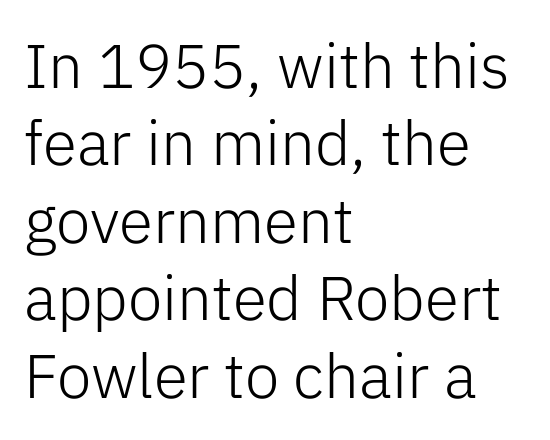
Q: Is the text bold? A: No.
Q: Is the text italic (slanted)? A: No, it is upright.
Q: Is the typeface a serif or a sans-serif typeface? A: Sans-serif.
Q: Is the text underlined? A: No.
Q: How is the paragraph aligned? A: Left-aligned.
Q: Is the spacing between letters normal or unusually wide? A: Normal.
Q: Is the spacing between lines tight, normal or loose? A: Normal.
Q: Width (condensed, normal, or wide)? A: Normal.
Q: Stroke contrast? A: Low.
Q: x-height? A: Medium.
Q: Monospaced? A: No.
